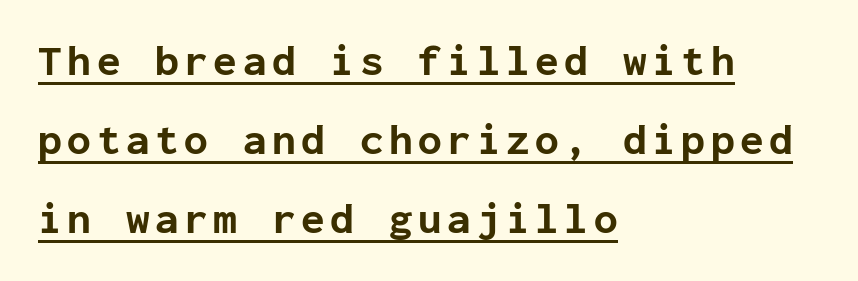
Strong, thick strokes mark this as bold type. The face used here is monospaced, like something from a code editor. The designer went with a sans here, leaving each stem footless. The typesetter has applied underlining to the passage shown. Every row of glyphs begins at an identical x-position on the left. Does the lettering tilt? It doesn't — this is upright.
